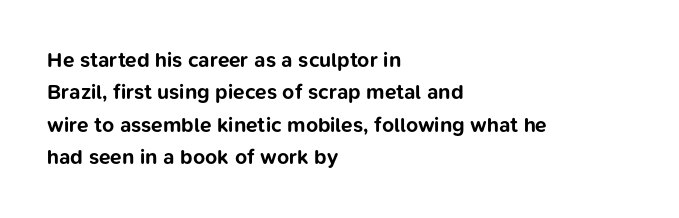
Q: Is the text bold? A: Yes.
Q: Is the text italic (slanted)? A: No, it is upright.
Q: Is the text underlined? A: No.
Q: How is the paragraph aligned? A: Left-aligned.
Q: Is the spacing between letters normal or unusually wide? A: Normal.
Q: Is the spacing between lines tight, normal or loose? A: Normal.
